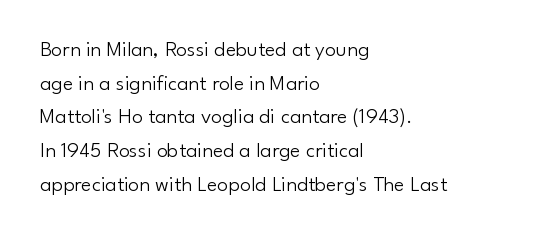
The image shows 22 px text type, upright; set left-aligned, normal line spacing (1.53x), normal letter spacing, not underlined.
